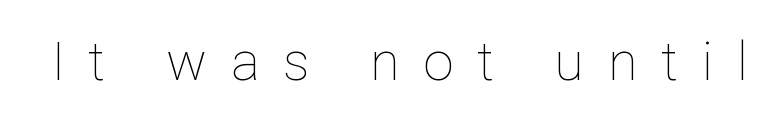
{"italic": "no", "bold": "no", "weight": "thin", "width": "normal", "stroke_contrast": "low", "x_height": "medium", "monospaced": "no", "underline": "no", "letter_spacing": "wide", "letter_spacing_em": 0.44, "glyph_px": 54}
